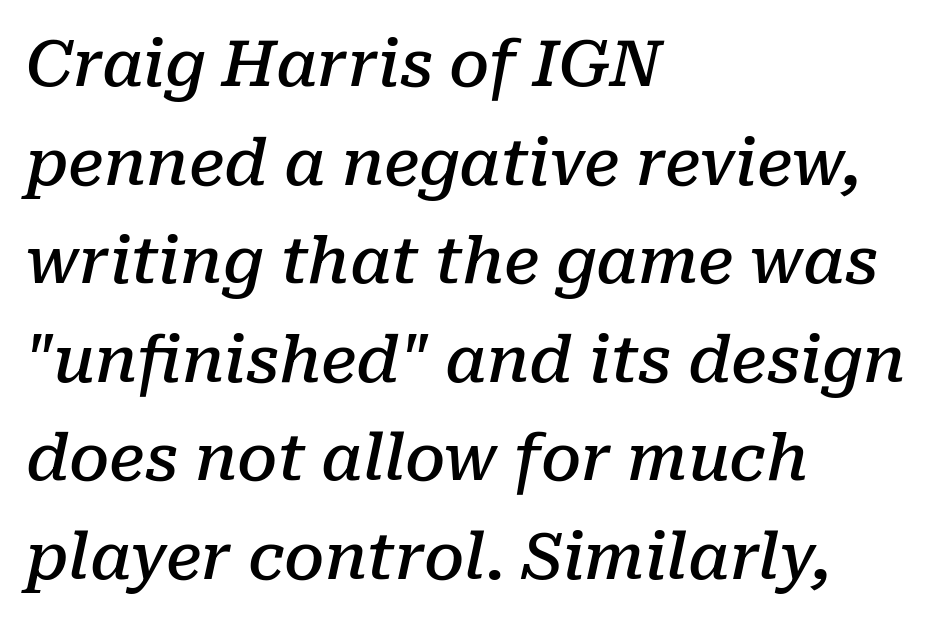
Q: Is the text bold? A: Semi-bold.
Q: Is the text italic (slanted)? A: Yes, it leans right by about 10 degrees.
Q: Is the typeface a serif or a sans-serif typeface? A: Serif.
Q: Is the text underlined? A: No.
Q: How is the paragraph aligned? A: Left-aligned.
Q: Is the spacing between letters normal or unusually wide? A: Normal.
Q: Is the spacing between lines tight, normal or loose? A: Normal.
Q: Width (condensed, normal, or wide)? A: Normal.
Q: Stroke contrast? A: Low.
Q: x-height? A: Medium.
Q: Monospaced? A: No.
